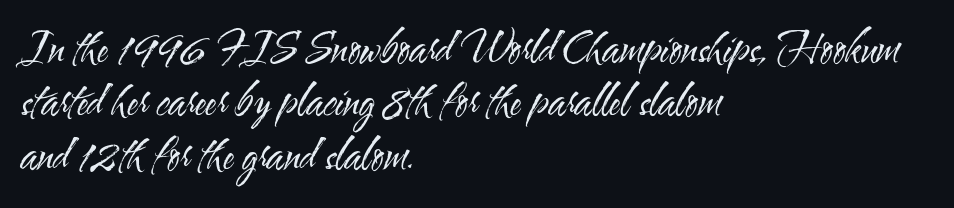
{"serif": "no", "bold": "no", "weight": "regular", "width": "condensed", "stroke_contrast": "medium", "x_height": "small", "monospaced": "no", "underline": "no", "align": "left", "line_spacing": "normal", "line_spacing_ratio": 1.27, "letter_spacing": "normal", "letter_spacing_em": 0.0, "glyph_px": 42}
